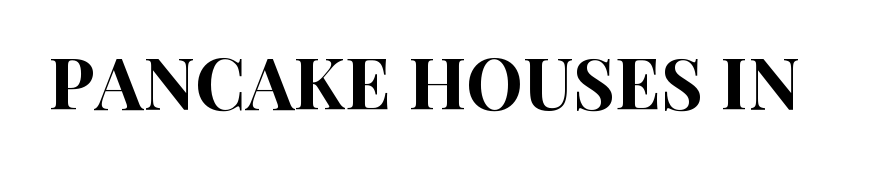
Q: Is the text italic (slanted)? A: No, it is upright.
Q: Is the typeface a serif or a sans-serif typeface? A: Sans-serif.
Q: Is the text underlined? A: No.
Q: Is the spacing between letters normal or unusually wide? A: Normal.
Q: Width (condensed, normal, or wide)? A: Condensed.
Q: Stroke contrast? A: High.
Q: x-height? A: Large.
Q: Monospaced? A: No.
